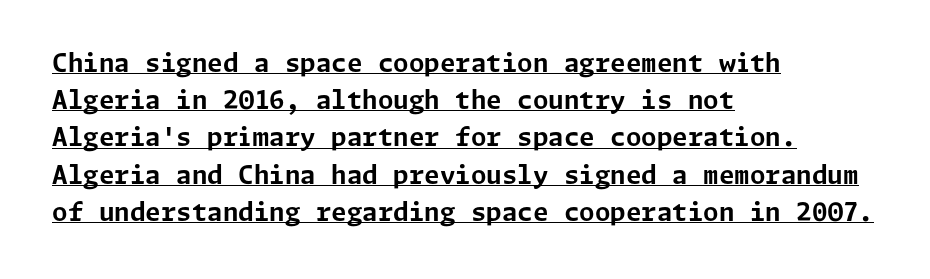
Q: Is the text bold? A: Yes.
Q: Is the text italic (slanted)? A: No, it is upright.
Q: Is the text underlined? A: Yes.
Q: How is the paragraph aligned? A: Left-aligned.
Q: Is the spacing between letters normal or unusually wide? A: Normal.
Q: Is the spacing between lines tight, normal or loose? A: Normal.
